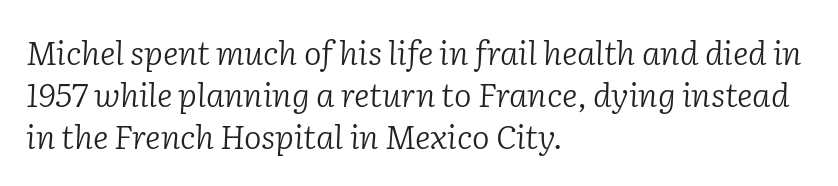
The image shows 33 px light serif type, italic (leaning right); set left-aligned, normal line spacing (1.27x), normal letter spacing, not underlined; low stroke contrast and a medium x-height.
